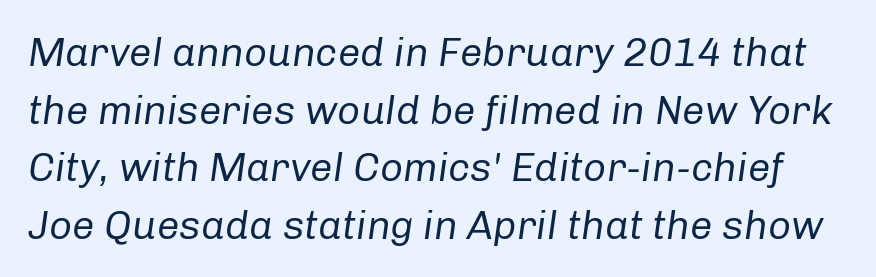
{"italic": "yes", "lean": "right", "slant_degrees": 8, "bold": "no", "weight": "regular", "width": "normal", "stroke_contrast": "low", "x_height": "medium", "monospaced": "no", "underline": "no", "line_spacing": "normal", "line_spacing_ratio": 1.44, "letter_spacing": "normal", "letter_spacing_em": 0.0, "glyph_px": 40}
